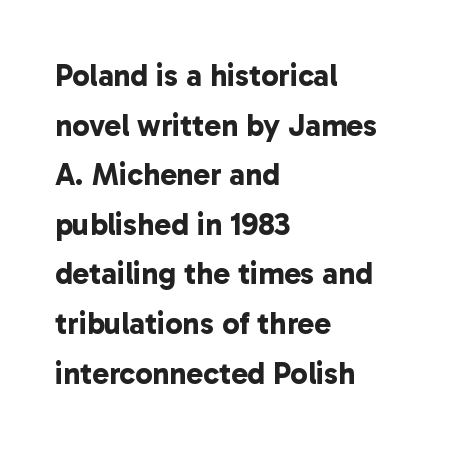
A typesetter would label this face a sans. The rag falls on the right side of this text block. Look at the tracking — it's just the regular setting, nothing added. A typesetter would call this proportional, since set widths differ per character.
